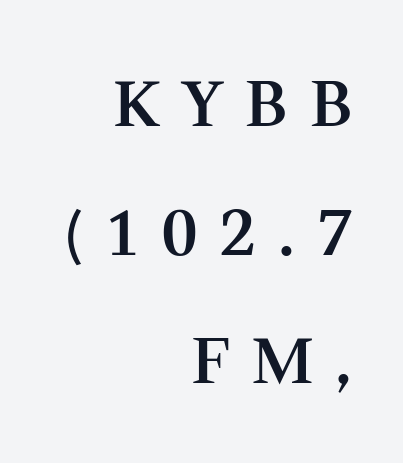
The image shows 63 px semibold serif type, upright; set right-aligned, loose line spacing (2.04x), unusually wide letter spacing (+0.34 em), not underlined; medium stroke contrast and a medium x-height.
